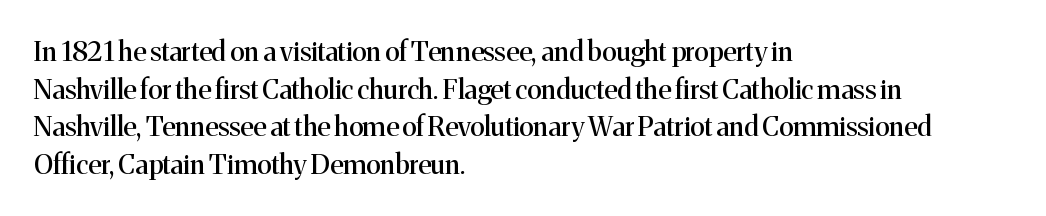
The image shows 27 px text type, upright; set left-aligned, normal line spacing (1.39x), normal letter spacing, not underlined.
